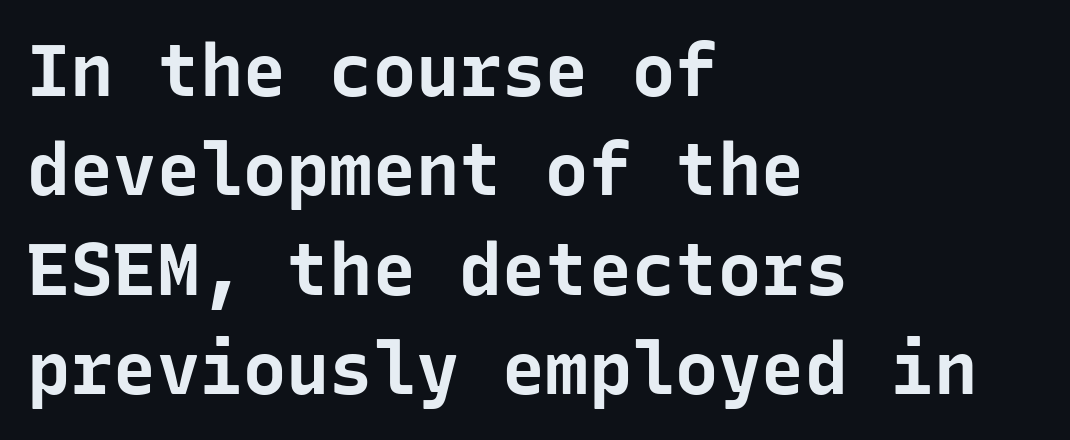
{"serif": "no", "italic": "no", "bold": "yes", "weight": "bold", "width": "normal", "stroke_contrast": "low", "x_height": "medium", "monospaced": "yes", "underline": "no", "align": "left", "line_spacing": "normal", "line_spacing_ratio": 1.38, "letter_spacing": "normal", "letter_spacing_em": 0.0, "glyph_px": 72}
